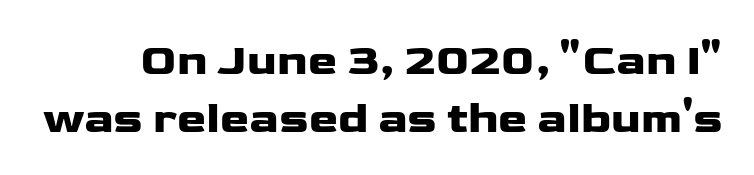
Q: Is the text italic (slanted)? A: No, it is upright.
Q: Is the typeface a serif or a sans-serif typeface? A: Sans-serif.
Q: Is the text underlined? A: No.
Q: Is the spacing between letters normal or unusually wide? A: Normal.
Q: Is the spacing between lines tight, normal or loose? A: Normal.
Q: Width (condensed, normal, or wide)? A: Wide.
Q: Stroke contrast? A: Low.
Q: x-height? A: Medium.
Q: Monospaced? A: No.
